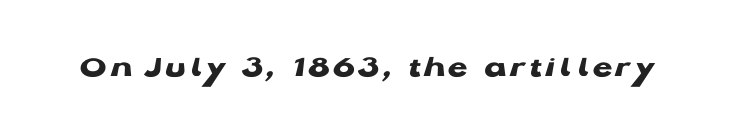
{"serif": "no", "italic": "no", "bold": "yes", "weight": "heavy", "width": "wide", "stroke_contrast": "low", "x_height": "medium", "monospaced": "no", "underline": "no", "glyph_px": 32}
